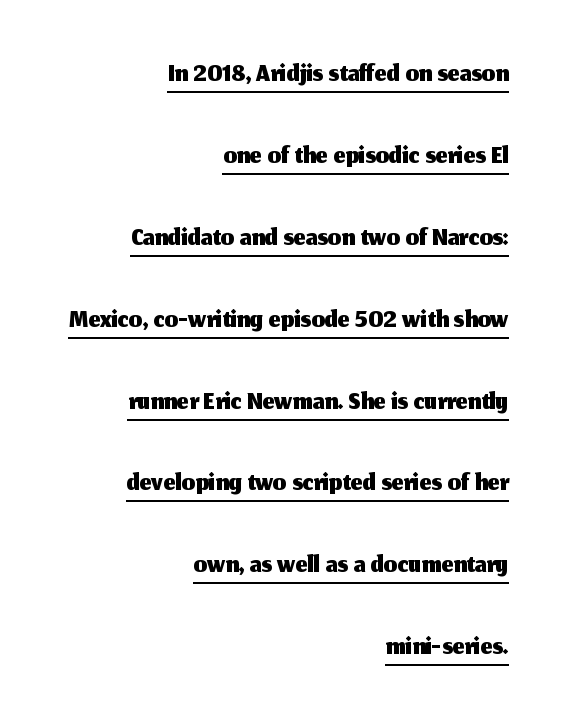
Q: Is the text italic (slanted)? A: No, it is upright.
Q: Is the typeface a serif or a sans-serif typeface? A: Sans-serif.
Q: Is the text underlined? A: Yes.
Q: How is the paragraph aligned? A: Right-aligned.
Q: Is the spacing between letters normal or unusually wide? A: Normal.
Q: Is the spacing between lines tight, normal or loose? A: Loose.
Q: Width (condensed, normal, or wide)? A: Normal.
Q: Stroke contrast? A: Medium.
Q: x-height? A: Medium.
Q: Monospaced? A: No.
